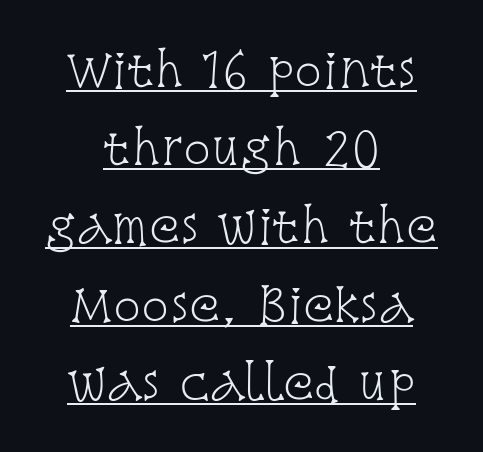
Tracking value appears to be zero — textbook default spacing. Students, observe the line beneath the letters — that is underlining. Look at the bottom of the vertical strokes: they flare into serifs here. Each letter keeps its own natural width here, so spacing adapts to shape. Weight class: somewhere from thin through regular.
